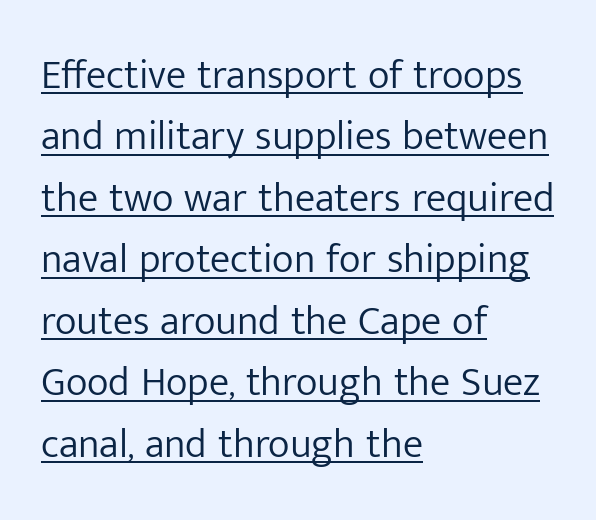
The image shows 41 px light sans-serif type, upright; set left-aligned, normal line spacing (1.5x), normal letter spacing, underlined; low stroke contrast and a medium x-height.
